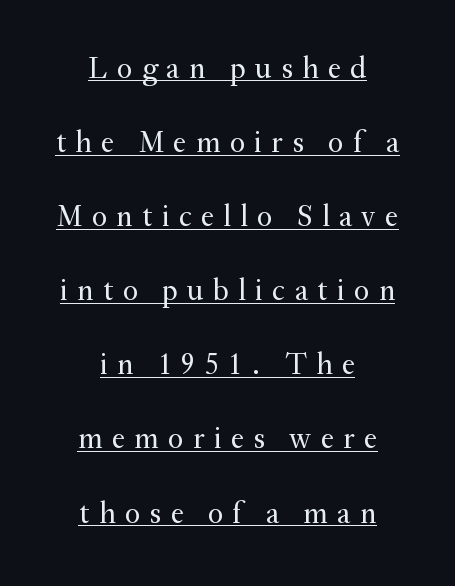
The image shows 30 px regular-weight serif type, upright; set centered, loose line spacing (2.47x), unusually wide letter spacing (+0.31 em), underlined; medium stroke contrast and a small x-height.
